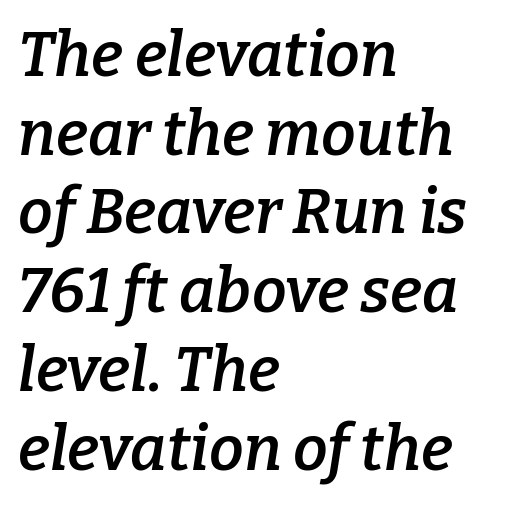
{"serif": "yes", "italic": "yes", "lean": "right", "slant_degrees": 9, "bold": "semi", "weight": "semibold", "width": "normal", "stroke_contrast": "low", "x_height": "medium", "monospaced": "no", "underline": "no", "align": "left", "line_spacing": "normal", "line_spacing_ratio": 1.27, "letter_spacing": "normal", "letter_spacing_em": 0.0, "glyph_px": 62}
